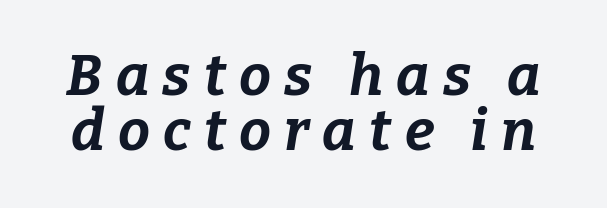
Rule under the text: the space is simply empty. The typography opts for an oblique posture over an upright one. Typesetter's note: full bold, strokes at maximum text heaviness. The block of text is dense from top to bottom, with scant space between rows. The rendering uses natural spacing where letterforms have individual widths.
